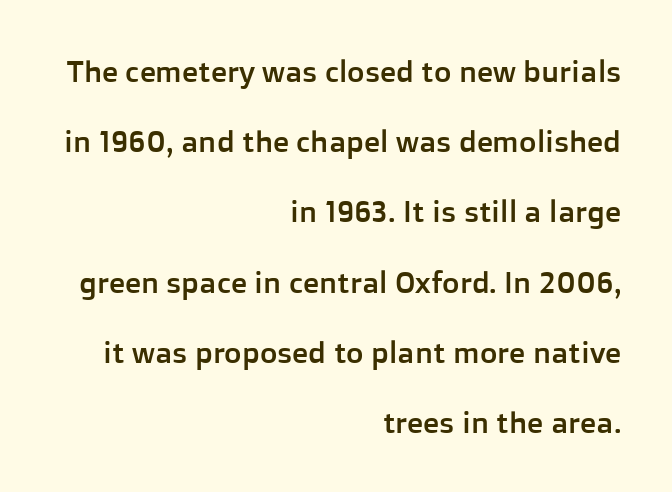
{"serif": "no", "italic": "no", "width": "normal", "stroke_contrast": "low", "x_height": "medium", "monospaced": "no", "underline": "no", "align": "right", "line_spacing": "loose", "line_spacing_ratio": 2.34, "letter_spacing": "normal", "letter_spacing_em": 0.0, "glyph_px": 30}
